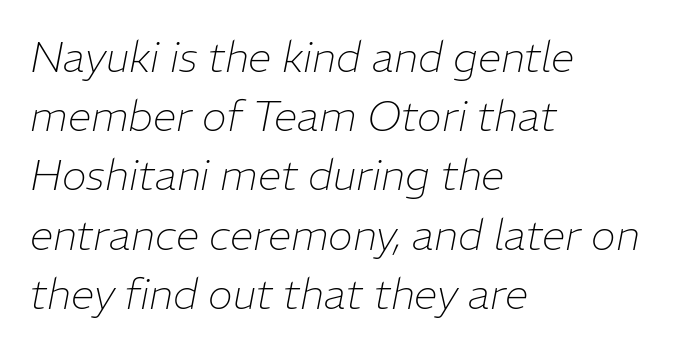
The image shows 42 px thin type, italic (leaning right); set left-aligned, normal line spacing (1.41x), normal letter spacing, not underlined; low stroke contrast and a medium x-height.
